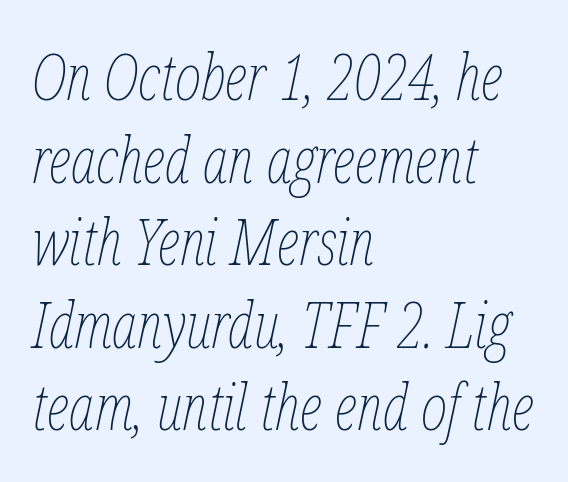
{"italic": "yes", "lean": "right", "slant_degrees": 12, "bold": "no", "weight": "thin", "width": "condensed", "stroke_contrast": "low", "x_height": "medium", "monospaced": "no", "underline": "no", "align": "left", "line_spacing": "normal", "line_spacing_ratio": 1.31, "letter_spacing": "normal", "letter_spacing_em": 0.0, "glyph_px": 63}
